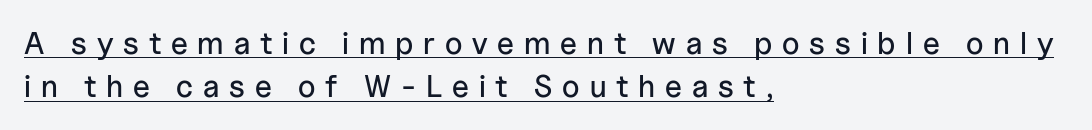
The rendered words wear a rule along their underside. You can tell from the bare stems that sans-serif type was used. Teacher's note: observe the even left margin — that is flush-left alignment. These lines were composed using upright roman letters.
